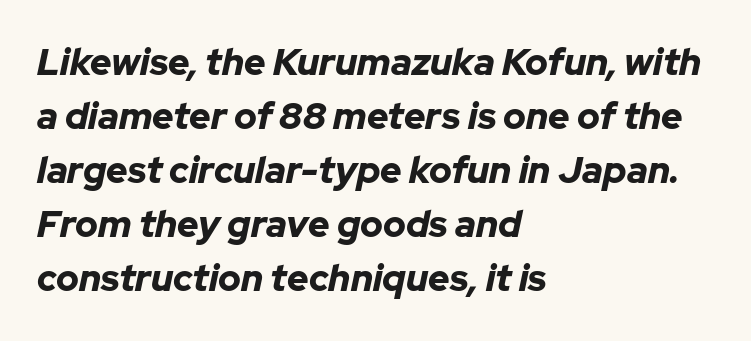
The image shows 37 px bold type, italic (leaning right); set left-aligned, normal line spacing (1.46x), normal letter spacing, not underlined; low stroke contrast and a medium x-height.
